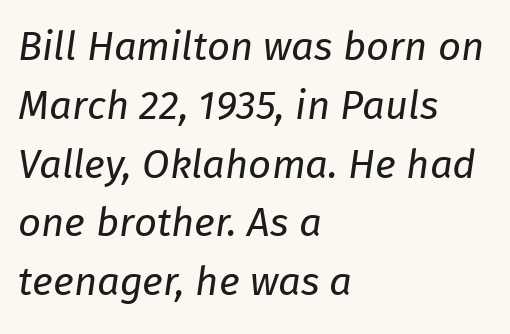
{"italic": "yes", "lean": "right", "slant_degrees": 8, "bold": "no", "weight": "regular", "width": "normal", "stroke_contrast": "low", "x_height": "medium", "monospaced": "no", "underline": "no", "align": "left", "line_spacing": "normal", "line_spacing_ratio": 1.47, "letter_spacing": "normal", "letter_spacing_em": 0.0, "glyph_px": 40}
